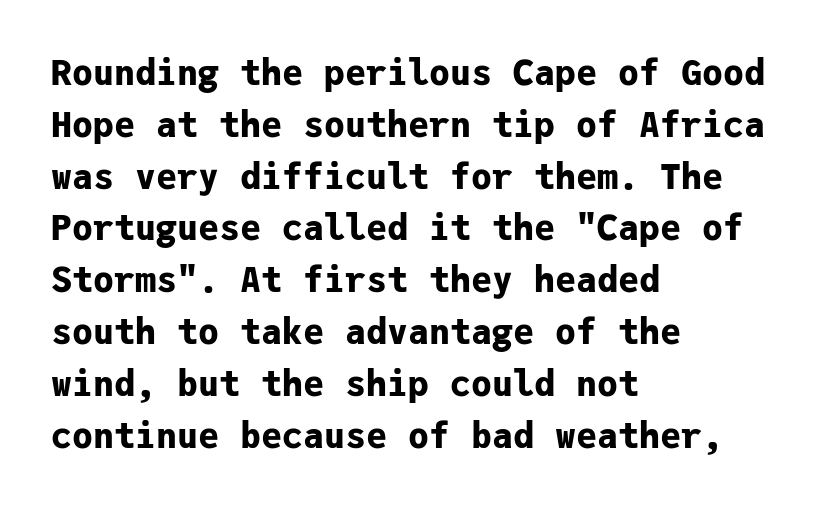
The passage is arranged the way most books set body copy — flush left. These lines are rendered in a fixed-pitch font. The characters look thick and weighty, a clear bold. One glance says typical: line gaps are just what's usual.
